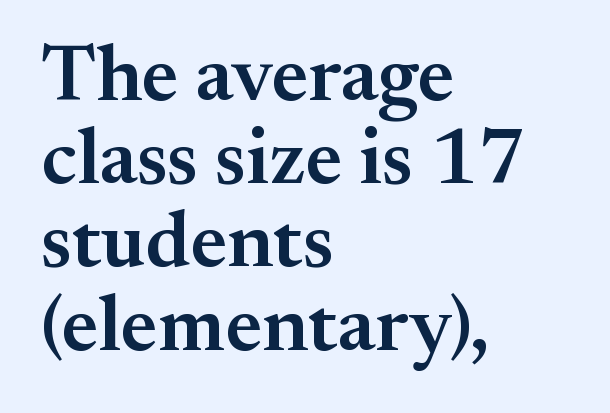
This is the regular roman posture of the typeface. Spacing verdict: proportional, widths tailored to each character. Underlining? Definitely not there. This rendering employs a face with finishing strokes, i.e., a serif. In terms of letterspacing, this is plain default setting. The rendering uses a small line-height, squeezing the rows.
